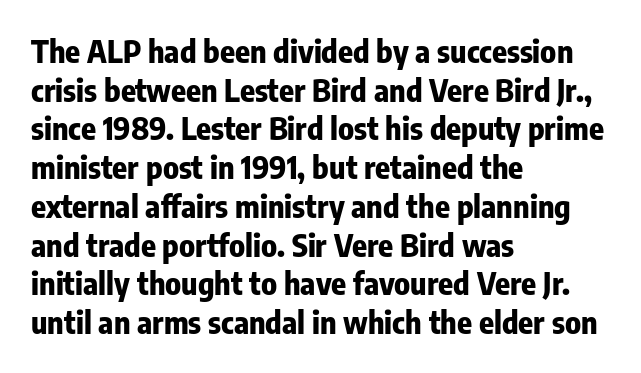
A typesetter would label this face a sans. Here the designer chose a conventional face with non-uniform glyph widths. A full-strength bold gives these letters their thick strokes. Inter-character spacing is left at the font's built-in metrics. The lines are quadded left.
